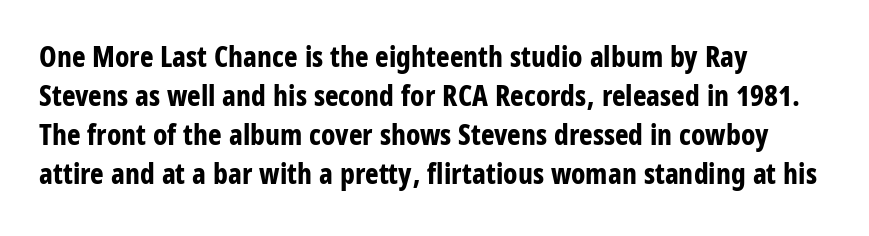
Q: Is the text bold? A: Yes.
Q: Is the text italic (slanted)? A: No, it is upright.
Q: Is the typeface a serif or a sans-serif typeface? A: Sans-serif.
Q: Is the text underlined? A: No.
Q: How is the paragraph aligned? A: Left-aligned.
Q: Is the spacing between letters normal or unusually wide? A: Normal.
Q: Is the spacing between lines tight, normal or loose? A: Normal.
Q: Width (condensed, normal, or wide)? A: Condensed.
Q: Stroke contrast? A: Low.
Q: x-height? A: Large.
Q: Monospaced? A: No.
